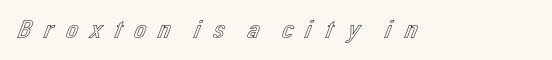
The image shows 27 px text type; set unusually wide letter spacing (+0.29 em), not underlined.
